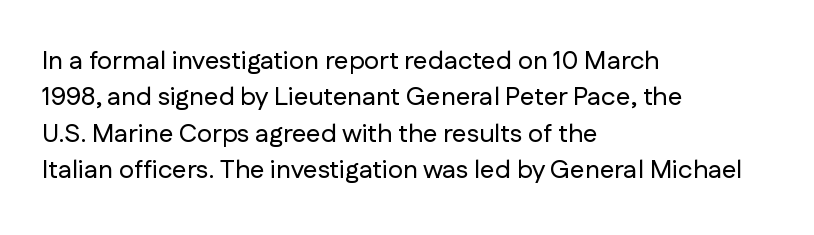
Q: Is the text italic (slanted)? A: No, it is upright.
Q: Is the text underlined? A: No.
Q: How is the paragraph aligned? A: Left-aligned.
Q: Is the spacing between letters normal or unusually wide? A: Normal.
Q: Is the spacing between lines tight, normal or loose? A: Normal.
